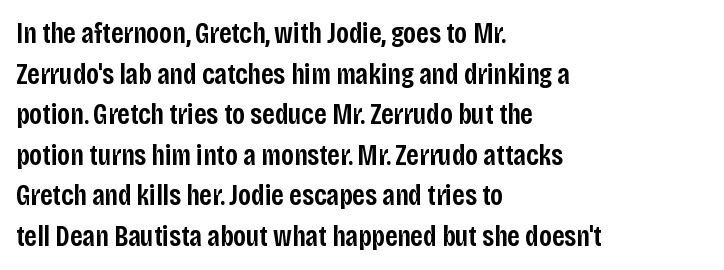
Each glyph is drawn with semibold strokes, heavier than normal yet not fully bold. You could not count columns in this text — the font is proportionally spaced. Bare-footed words on every line. Grotesque or geometric, the face here clearly has no serifs.
